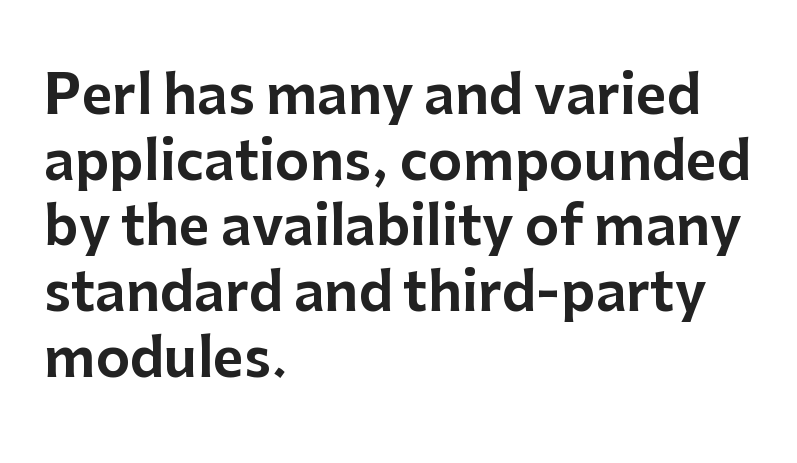
Q: Is the text italic (slanted)? A: No, it is upright.
Q: Is the typeface a serif or a sans-serif typeface? A: Sans-serif.
Q: Is the text underlined? A: No.
Q: How is the paragraph aligned? A: Left-aligned.
Q: Is the spacing between letters normal or unusually wide? A: Normal.
Q: Width (condensed, normal, or wide)? A: Normal.
Q: Stroke contrast? A: Low.
Q: x-height? A: Medium.
Q: Monospaced? A: No.
